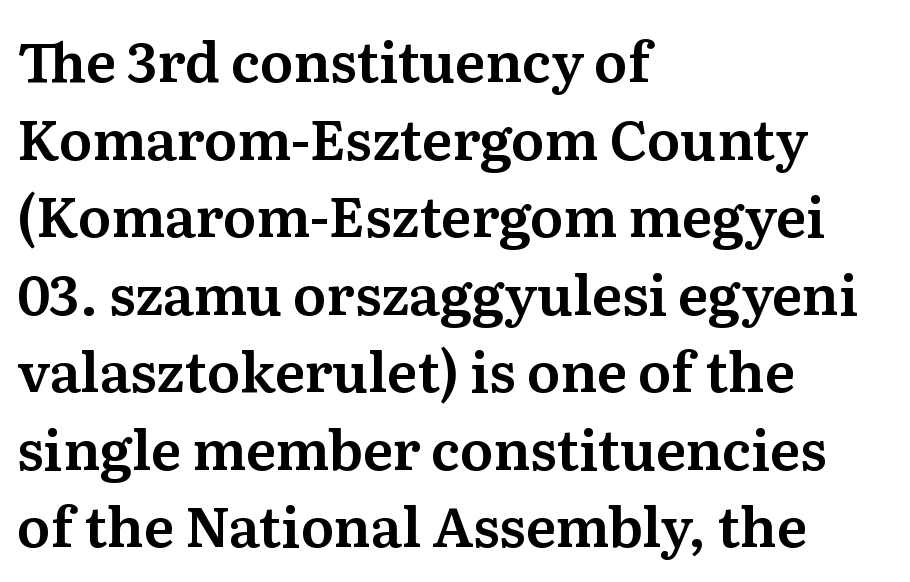
{"serif": "yes", "italic": "no", "width": "normal", "stroke_contrast": "medium", "x_height": "medium", "monospaced": "no", "underline": "no", "align": "left", "line_spacing": "normal", "line_spacing_ratio": 1.41, "letter_spacing": "normal", "letter_spacing_em": 0.0, "glyph_px": 55}
